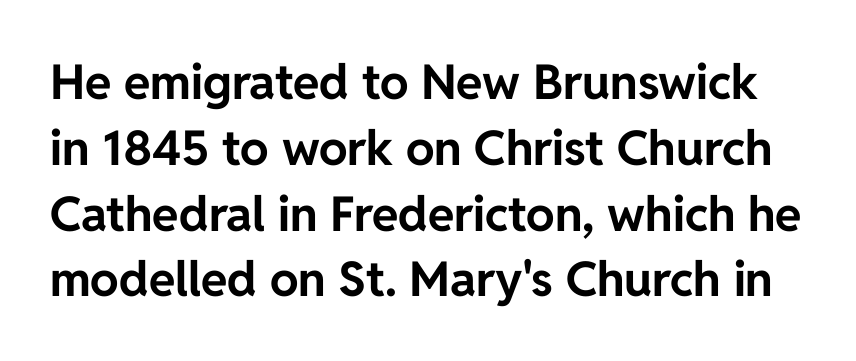
Check the space under the baseline: it is left empty. Weight: bold. Varying glyph widths throughout — classic text-font behaviour. Note: no serifs on the glyphs. A typesetter would mark this as roman, not italic. Leading: standard.
